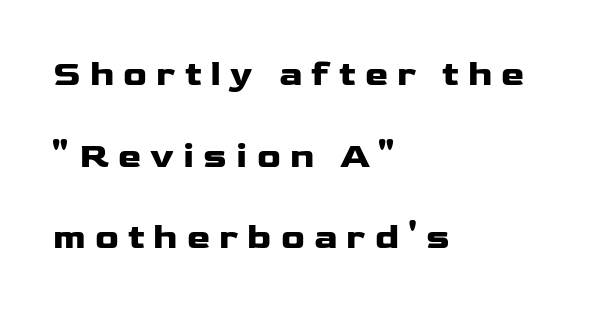
If you drew a line through each stem, it would be perfectly vertical. Leading: increased. Strong, thick strokes mark this as bold type. Each word looks stretched out because of the extra space between its letters. Decoration check: the copy has no underline. The lines are quadded left.
